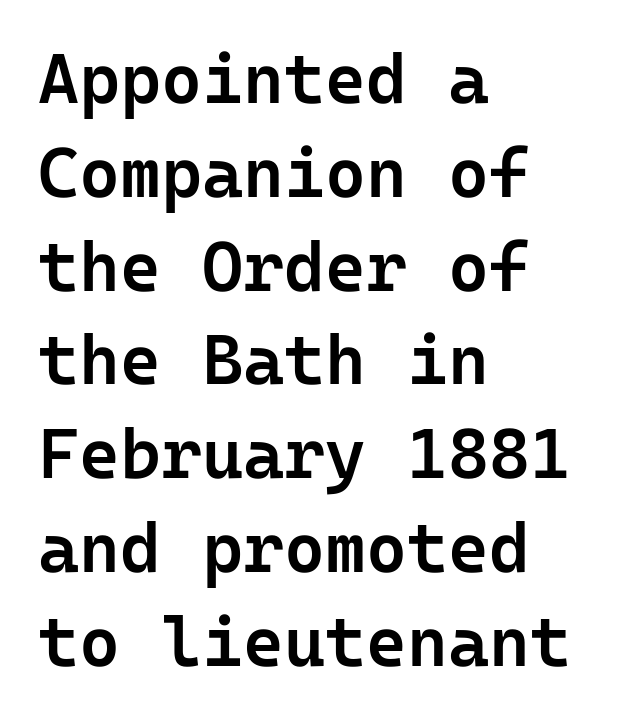
{"serif": "no", "italic": "no", "bold": "semi", "weight": "semibold", "width": "normal", "stroke_contrast": "low", "x_height": "medium", "underline": "no", "align": "left", "line_spacing": "normal", "line_spacing_ratio": 1.34, "letter_spacing": "normal", "letter_spacing_em": 0.0, "glyph_px": 70}
